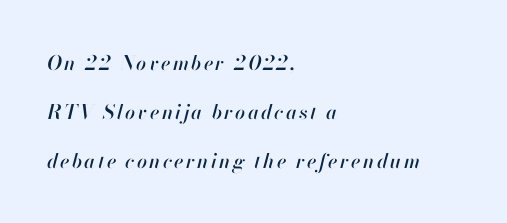
Q: Is the text italic (slanted)? A: Yes, it leans right by about 13 degrees.
Q: Is the text underlined? A: No.
Q: How is the paragraph aligned? A: Left-aligned.
Q: Is the spacing between lines tight, normal or loose? A: Loose.
